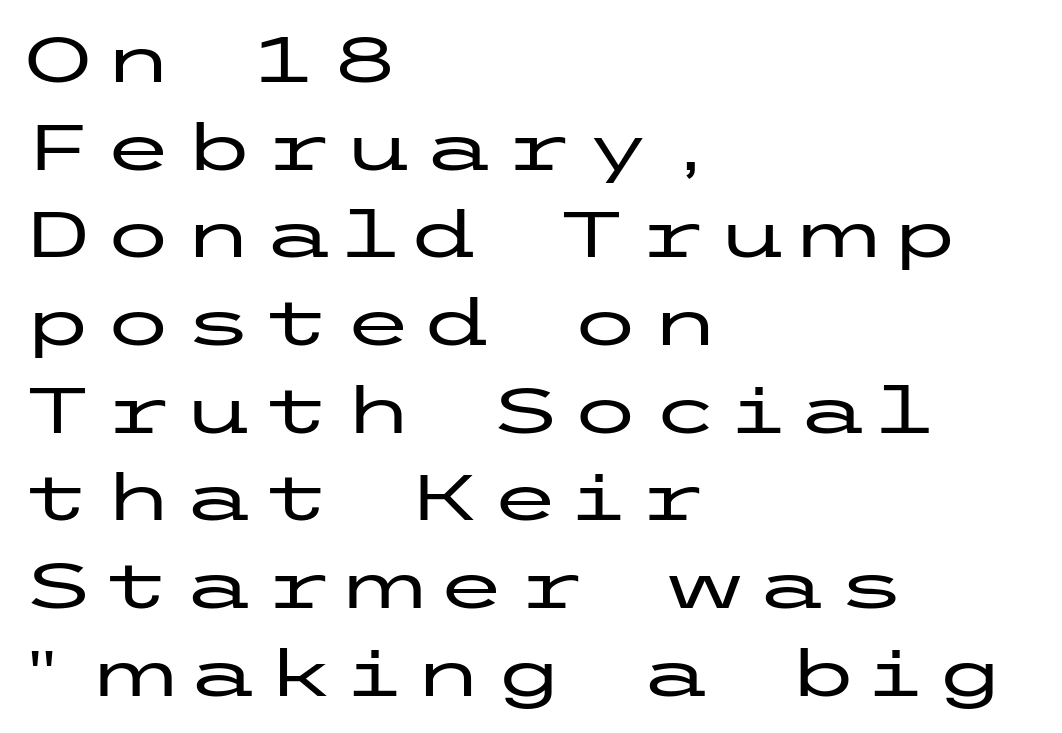
Q: Is the text italic (slanted)? A: No, it is upright.
Q: Is the typeface a serif or a sans-serif typeface? A: Sans-serif.
Q: Is the text underlined? A: No.
Q: How is the paragraph aligned? A: Left-aligned.
Q: Is the spacing between lines tight, normal or loose? A: Normal.
Q: Width (condensed, normal, or wide)? A: Wide.
Q: Stroke contrast? A: Low.
Q: x-height? A: Medium.
